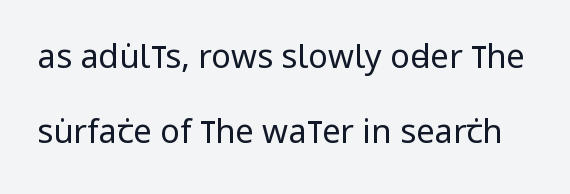
Observe the ordinary spacing: letters are neighbours, not strangers. Letterform terminals end flat and unadorned throughout the passage. The typeface has the unassuming heft of standard copy or less. Is this a fixed-width face? No — the glyphs have proportional, varying widths. Tall strokes in this sample are plumb rather than angled. The strip under each line holds only bare page.
